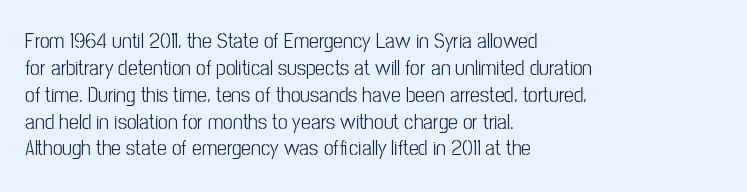
The image shows 22 px text type, upright; set left-aligned, line spacing 1.22x, normal letter spacing, not underlined.
